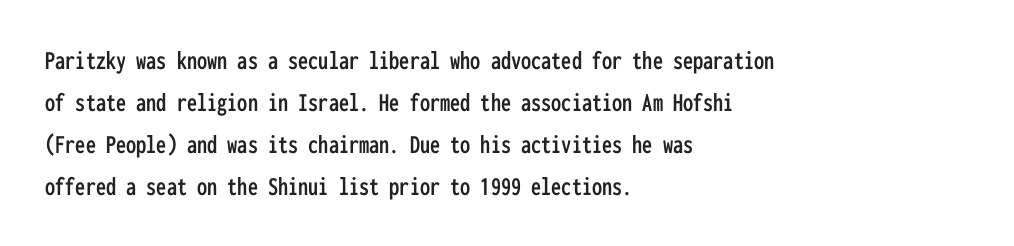
{"italic": "no", "underline": "no", "align": "left", "line_spacing": "normal", "line_spacing_ratio": 1.55, "letter_spacing": "normal", "letter_spacing_em": 0.0, "glyph_px": 27}
